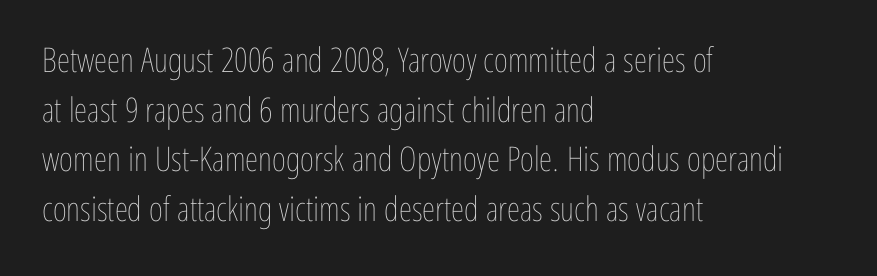
The image shows 34 px thin, condensed type, upright; set left-aligned, normal line spacing (1.46x), normal letter spacing, not underlined; low stroke contrast and a medium x-height.
